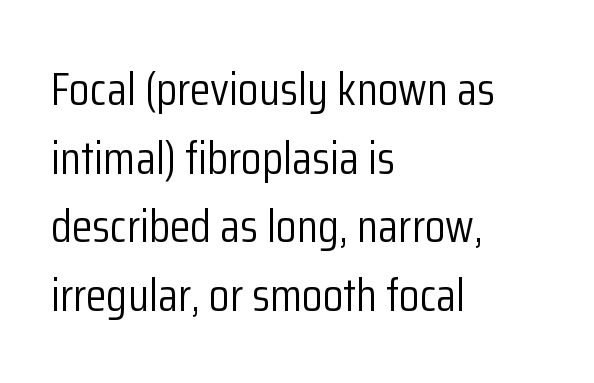
{"serif": "no", "italic": "no", "bold": "no", "weight": "light", "width": "condensed", "stroke_contrast": "low", "x_height": "medium", "monospaced": "no", "underline": "no", "align": "left", "line_spacing": "normal", "line_spacing_ratio": 1.46, "letter_spacing": "normal", "letter_spacing_em": 0.0, "glyph_px": 47}
